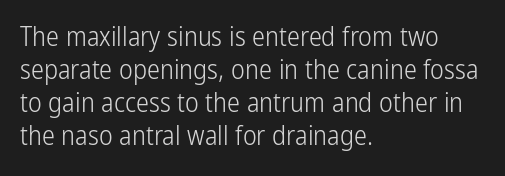
When letters stand straight like this, we call the style roman or upright. These lines sit exactly where default settings would place them. Students, note that the glyphs here touch the page at normal intervals. The passage shown is not bold in any degree. In CSS terms this would be text-align: left. Underlining? Definitely not there.
